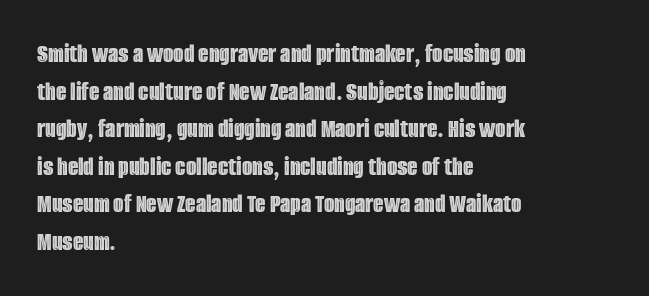
The image shows 27 px text type, upright; set left-aligned, normal line spacing (1.39x), normal letter spacing, not underlined.
